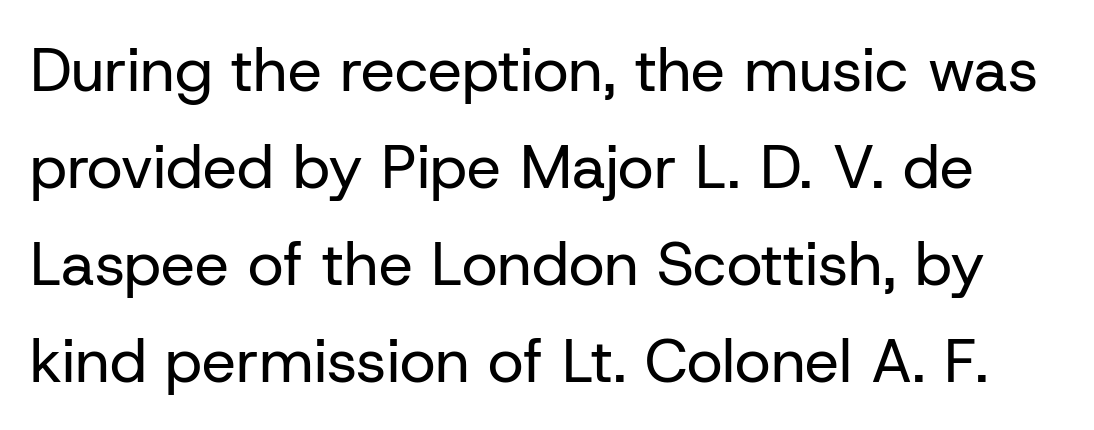
{"serif": "no", "italic": "no", "bold": "no", "weight": "regular", "width": "normal", "stroke_contrast": "low", "x_height": "medium", "monospaced": "no", "underline": "no", "line_spacing": "normal", "line_spacing_ratio": 1.59, "letter_spacing": "normal", "letter_spacing_em": 0.0, "glyph_px": 61}
